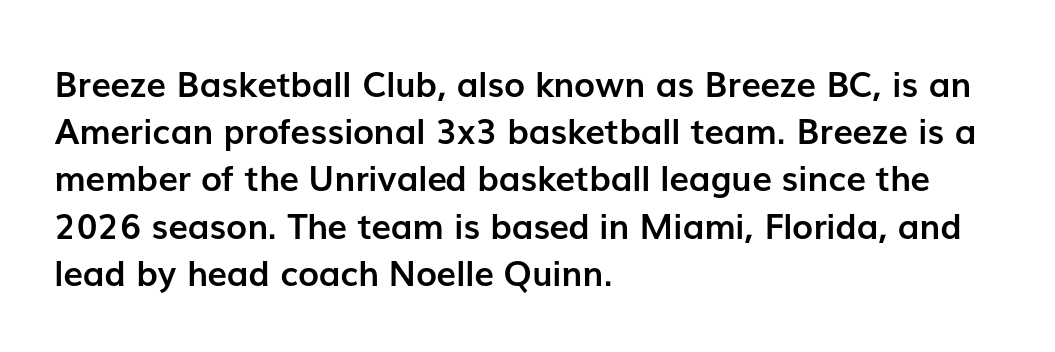
{"serif": "no", "italic": "no", "bold": "yes", "weight": "semibold", "width": "normal", "stroke_contrast": "low", "x_height": "medium", "monospaced": "no", "underline": "no", "align": "left", "line_spacing": "normal", "line_spacing_ratio": 1.35, "letter_spacing": "normal", "letter_spacing_em": 0.0, "glyph_px": 35}
